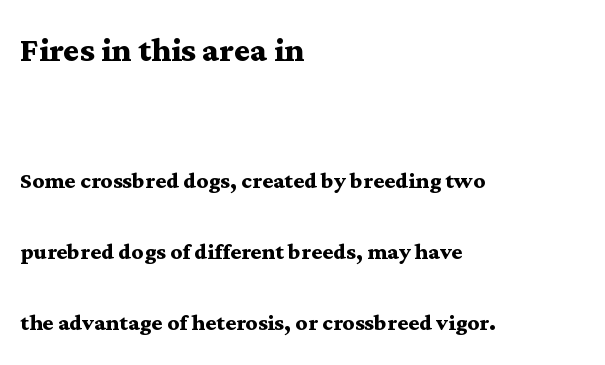
The image shows 43 px semibold, wide serif type, upright; set left-aligned, loose line spacing (2.45x), normal letter spacing, not underlined; the first (top) block is 1.48x larger; medium stroke contrast and a medium x-height.
